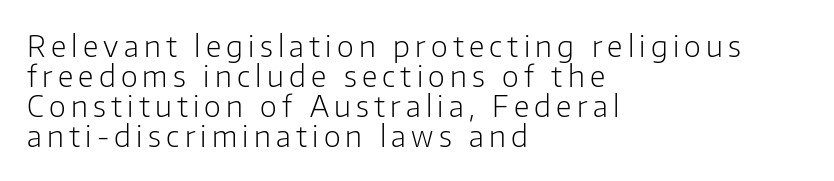
The image shows 29 px light sans-serif type, upright; set left-aligned, tight line spacing (1.03x), not underlined; low stroke contrast and a medium x-height.
